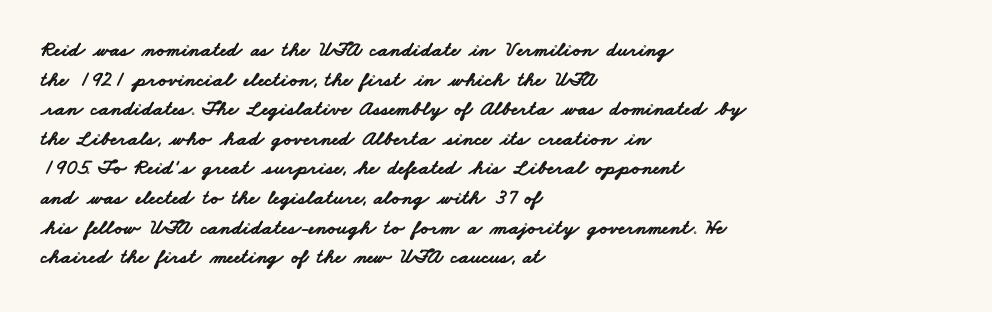
This sample uses plain, unmodified letter spacing. Plain, unruled lines of type. Notice how the passage keeps a crisp vertical edge on the left only. The line-height multiplier appears to be the usual default. You'd pick this weight for a headline — it's a proper bold.
